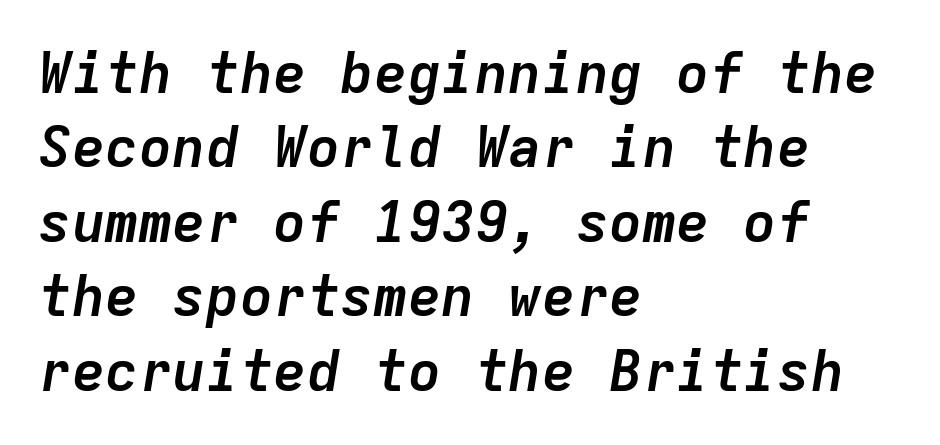
The glyphs look as if they've been sheared to an angle. The setting favours the left margin, as ordinary paragraphs usually do. These lines are rendered in a fixed-pitch font. The font is running at its bold setting.
